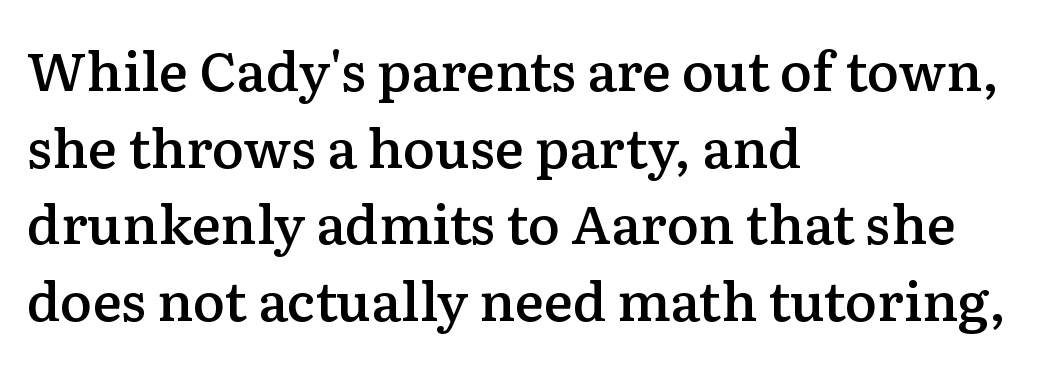
{"serif": "yes", "italic": "no", "bold": "semi", "weight": "semibold", "width": "normal", "stroke_contrast": "low", "x_height": "medium", "monospaced": "no", "underline": "no", "align": "left", "line_spacing": "normal", "line_spacing_ratio": 1.42, "letter_spacing": "normal", "letter_spacing_em": 0.0, "glyph_px": 54}
